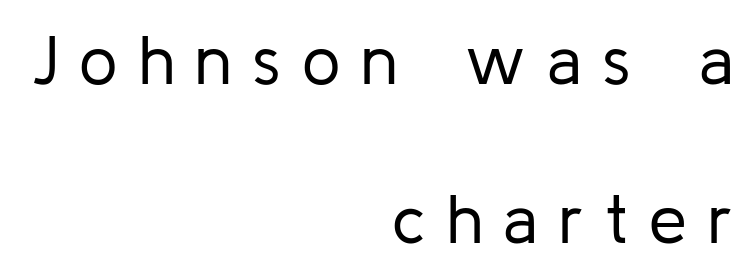
{"serif": "no", "italic": "no", "bold": "no", "weight": "regular", "width": "normal", "stroke_contrast": "low", "x_height": "medium", "monospaced": "no", "underline": "no", "align": "right", "line_spacing": "loose", "line_spacing_ratio": 2.34, "letter_spacing": "wide", "letter_spacing_em": 0.31, "glyph_px": 68}
